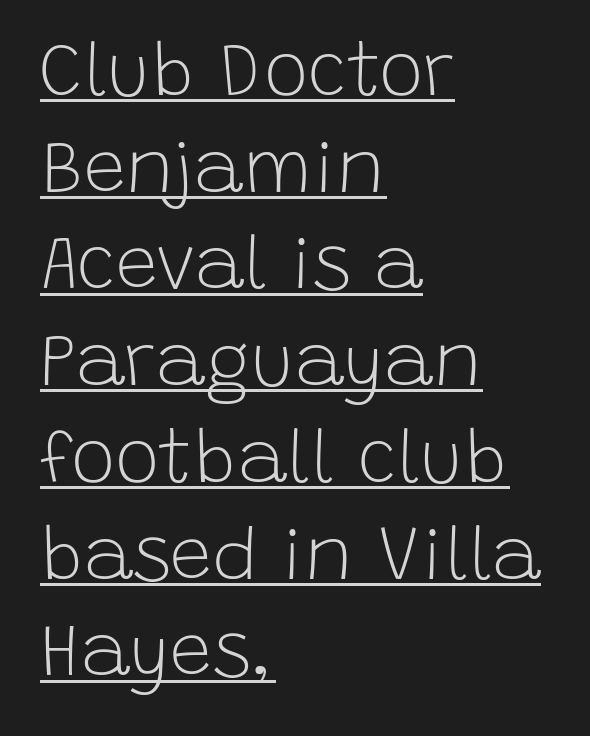
{"serif": "no", "italic": "no", "bold": "no", "weight": "light", "width": "normal", "stroke_contrast": "low", "x_height": "large", "monospaced": "no", "underline": "yes", "align": "left", "line_spacing": "normal", "line_spacing_ratio": 1.29, "letter_spacing": "normal", "letter_spacing_em": 0.0, "glyph_px": 75}
